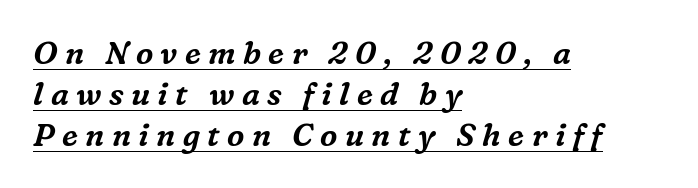
{"serif": "yes", "italic": "yes", "lean": "right", "slant_degrees": 16, "width": "normal", "stroke_contrast": "medium", "x_height": "medium", "monospaced": "no", "underline": "yes", "align": "left", "line_spacing": "normal", "line_spacing_ratio": 1.33, "letter_spacing": "wide", "letter_spacing_em": 0.24, "glyph_px": 31}
